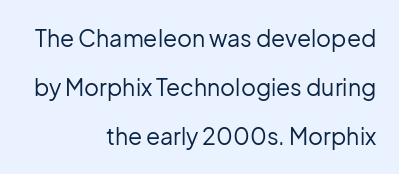
{"italic": "no", "bold": "no", "underline": "no", "align": "right", "line_spacing": "loose", "line_spacing_ratio": 2.13, "letter_spacing": "normal", "letter_spacing_em": 0.0, "glyph_px": 23}
